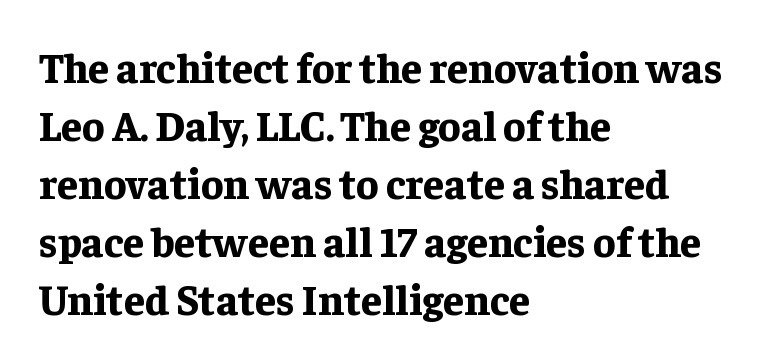
The sample has been set heavy, in full bold. Words appear dense and cohesive because spacing is normal. You could not count columns in this text — the font is proportionally spaced. Regarding leading, the lines here are spaced in the standard way. A roman cut, with each character standing at attention.
